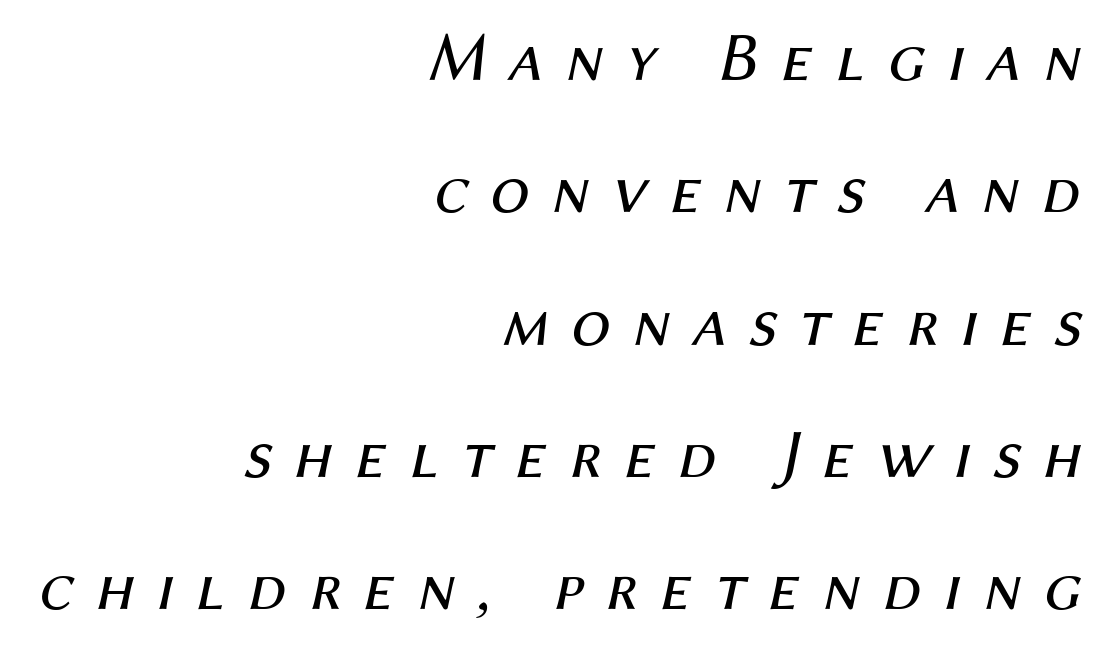
The image shows 70 px regular-weight type, italic (leaning right); set right-aligned, line spacing 1.89x, unusually wide letter spacing (+0.31 em), not underlined; medium stroke contrast and a medium x-height.
